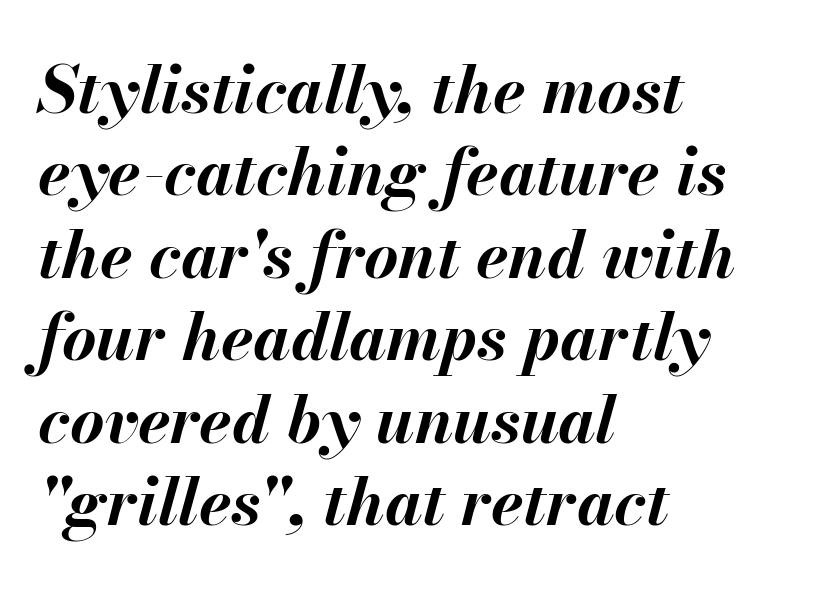
Q: Is the text bold? A: Yes.
Q: Is the text italic (slanted)? A: Yes, it leans right by about 13 degrees.
Q: Is the text underlined? A: No.
Q: How is the paragraph aligned? A: Left-aligned.
Q: Is the spacing between letters normal or unusually wide? A: Normal.
Q: Is the spacing between lines tight, normal or loose? A: Normal.
Q: Width (condensed, normal, or wide)? A: Normal.
Q: Stroke contrast? A: Medium.
Q: x-height? A: Small.
Q: Monospaced? A: No.
